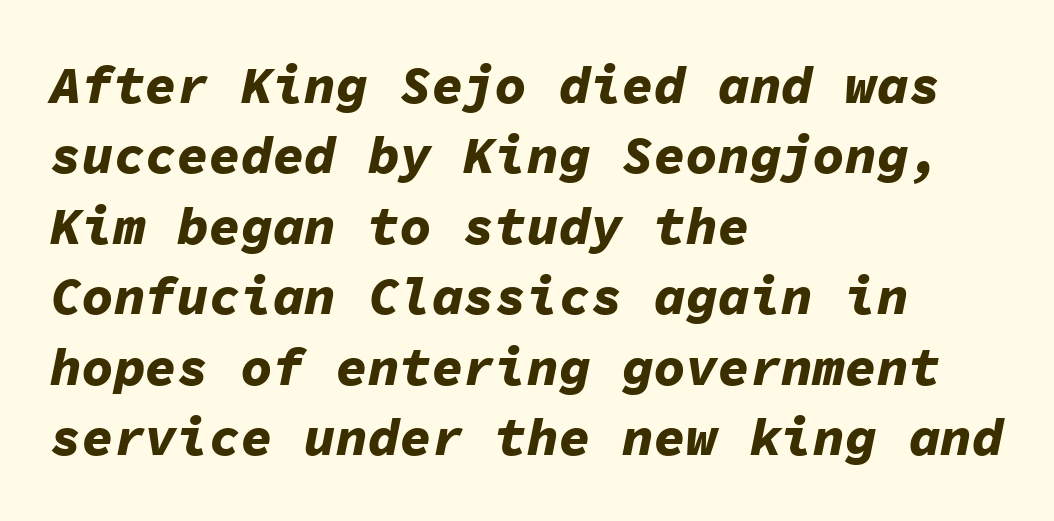
Q: Is the text bold? A: Yes.
Q: Is the text italic (slanted)? A: Yes, it leans right by about 11 degrees.
Q: Is the text underlined? A: No.
Q: How is the paragraph aligned? A: Left-aligned.
Q: Is the spacing between letters normal or unusually wide? A: Normal.
Q: Is the spacing between lines tight, normal or loose? A: Normal.
Q: Width (condensed, normal, or wide)? A: Normal.
Q: Stroke contrast? A: Low.
Q: x-height? A: Medium.
Q: Monospaced? A: Yes.
